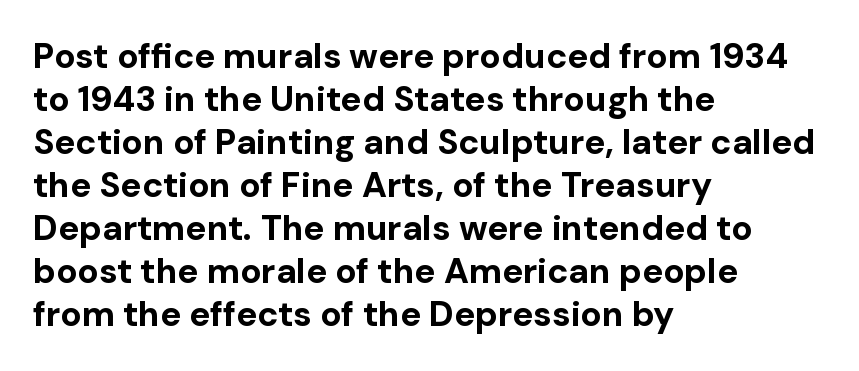
Q: Is the text bold? A: Yes.
Q: Is the text italic (slanted)? A: No, it is upright.
Q: Is the typeface a serif or a sans-serif typeface? A: Sans-serif.
Q: Is the text underlined? A: No.
Q: How is the paragraph aligned? A: Left-aligned.
Q: Is the spacing between letters normal or unusually wide? A: Normal.
Q: Width (condensed, normal, or wide)? A: Normal.
Q: Stroke contrast? A: Low.
Q: x-height? A: Medium.
Q: Monospaced? A: No.
